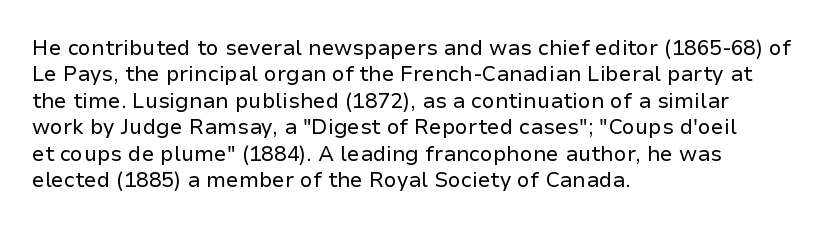
The rendering uses a moderate line-height, typical for paragraphs. Only glyphs here, with clear space below each row. The passage is arranged the way most books set body copy — flush left. Spacing between characters is what you'd get straight out of the box.
